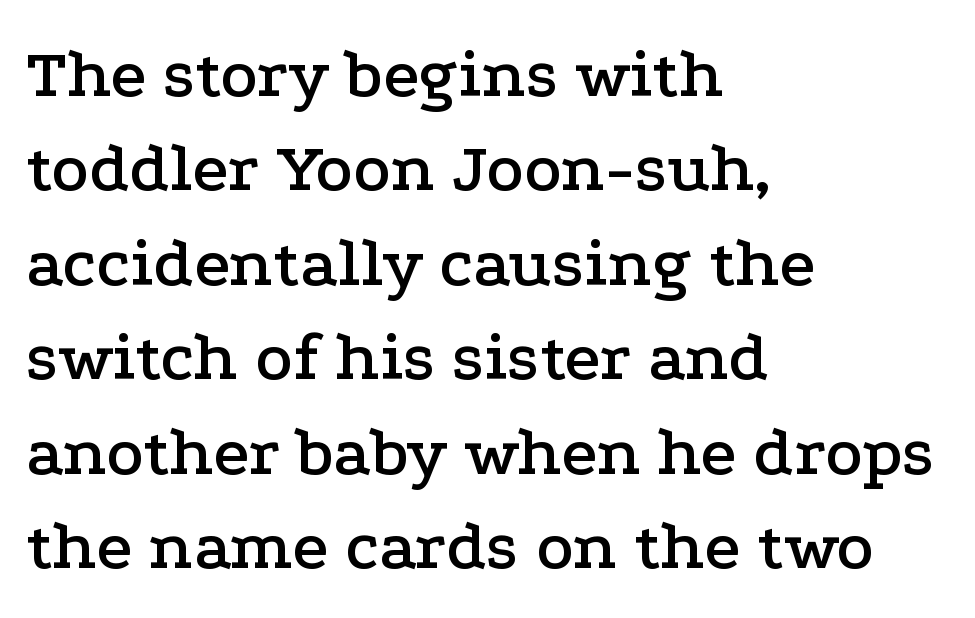
The image shows 70 px wide serif type, upright; set left-aligned, normal line spacing (1.35x), normal letter spacing, not underlined; low stroke contrast and a medium x-height.
